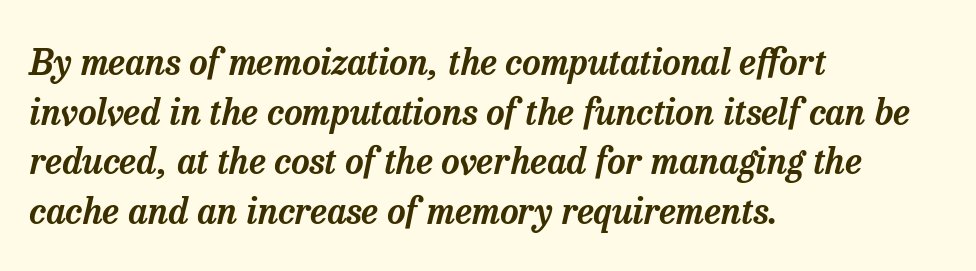
Q: Is the text italic (slanted)? A: Yes, it leans right by about 13 degrees.
Q: Is the typeface a serif or a sans-serif typeface? A: Serif.
Q: Is the text underlined? A: No.
Q: How is the paragraph aligned? A: Left-aligned.
Q: Is the spacing between letters normal or unusually wide? A: Normal.
Q: Is the spacing between lines tight, normal or loose? A: Normal.
Q: Width (condensed, normal, or wide)? A: Normal.
Q: Stroke contrast? A: Low.
Q: x-height? A: Medium.
Q: Monospaced? A: No.
